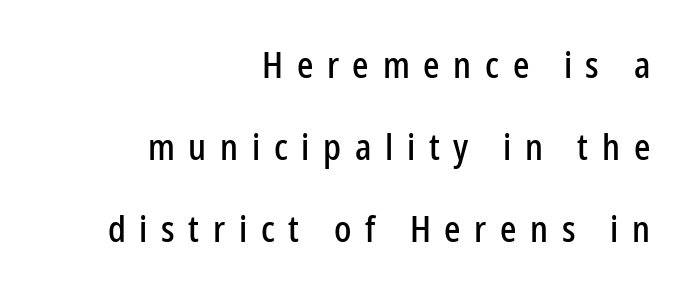
The image shows 36 px condensed sans-serif type, upright; set right-aligned, loose line spacing (2.28x), unusually wide letter spacing (+0.38 em), not underlined; low stroke contrast and a medium x-height.
